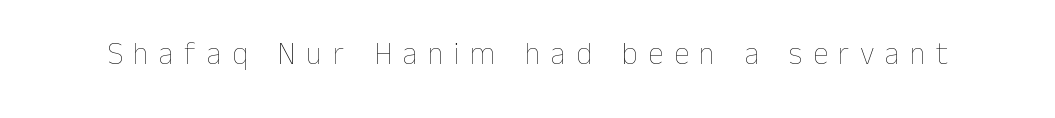
Decoration check: the copy has no underline. The letters advance in unequal steps, a hallmark of proportional type. A light-to-regular cut is what we see here. Unlike italic type, these characters show no tilt at all. How are the letters spaced? Widely, with obvious added tracking.
